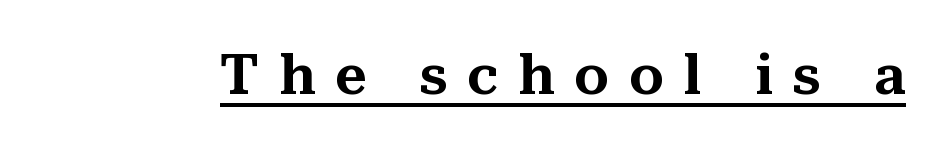
Q: Is the text italic (slanted)? A: No, it is upright.
Q: Is the typeface a serif or a sans-serif typeface? A: Serif.
Q: Is the text underlined? A: Yes.
Q: Is the spacing between letters normal or unusually wide? A: Unusually wide.
Q: Width (condensed, normal, or wide)? A: Normal.
Q: Stroke contrast? A: Medium.
Q: x-height? A: Medium.
Q: Monospaced? A: No.
